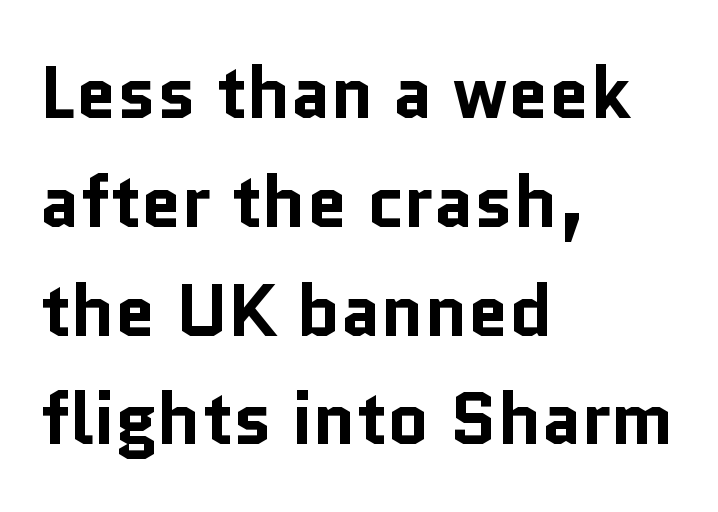
This sample uses plain, unmodified letter spacing. A normal amount of white space separates one row of letters from the next. Which margin do the lines hug? The left one — the right edge is uneven. Just letters on the line, the space beneath them empty.
